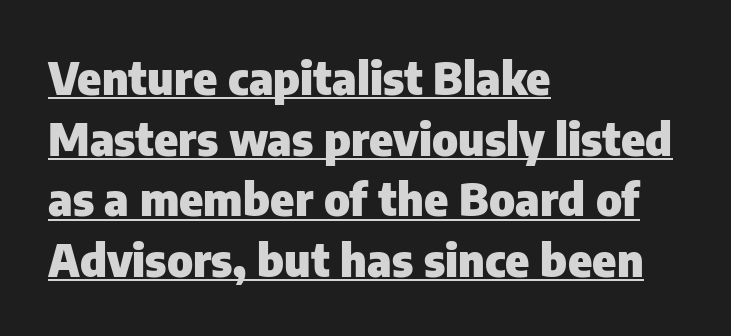
{"serif": "no", "italic": "no", "bold": "yes", "weight": "heavy", "width": "normal", "stroke_contrast": "low", "x_height": "medium", "monospaced": "no", "underline": "yes", "align": "left", "line_spacing": "normal", "line_spacing_ratio": 1.35, "letter_spacing": "normal", "letter_spacing_em": 0.0, "glyph_px": 45}
